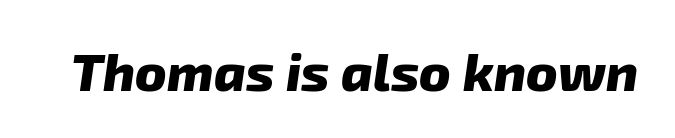
{"serif": "no", "bold": "yes", "weight": "heavy", "width": "normal", "stroke_contrast": "low", "x_height": "medium", "monospaced": "no", "underline": "no", "letter_spacing": "normal", "letter_spacing_em": 0.0, "glyph_px": 53}
